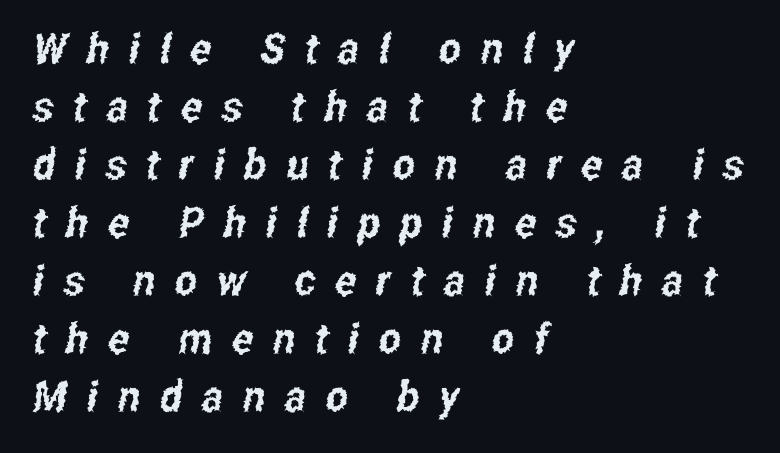
The image shows 42 px condensed sans-serif type; set left-aligned, normal line spacing (1.38x), unusually wide letter spacing (+0.47 em), not underlined; low stroke contrast and a medium x-height.
